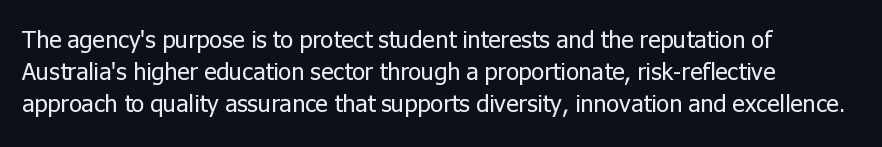
The image shows 24 px text type, upright; set left-aligned, normal line spacing (1.33x), normal letter spacing, not underlined.
